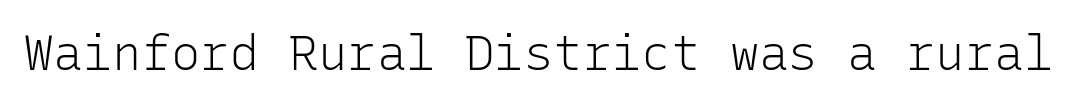
The weight would be labelled regular, book, light, or lighter still. The passage shown is typed in a monospace face where columns stay perfectly aligned. Between one letter and the next there's only the usual sliver of space. Each row of text sits above clean, open space. The type sits square on the baseline with zero lean. A sans-serif font was chosen for this passage.
